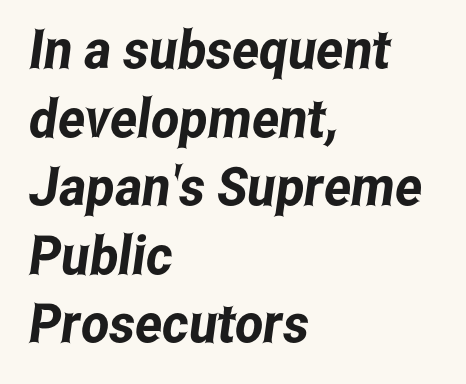
{"serif": "no", "width": "condensed", "stroke_contrast": "low", "x_height": "medium", "monospaced": "no", "underline": "no", "align": "left", "line_spacing": "normal", "line_spacing_ratio": 1.27, "letter_spacing": "normal", "letter_spacing_em": 0.0, "glyph_px": 54}
